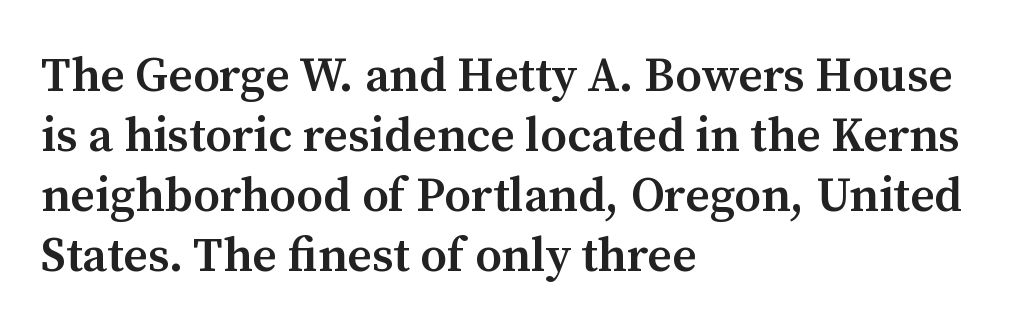
Q: Is the text bold? A: Semi-bold.
Q: Is the text italic (slanted)? A: No, it is upright.
Q: Is the typeface a serif or a sans-serif typeface? A: Serif.
Q: Is the text underlined? A: No.
Q: How is the paragraph aligned? A: Left-aligned.
Q: Is the spacing between letters normal or unusually wide? A: Normal.
Q: Is the spacing between lines tight, normal or loose? A: Normal.
Q: Width (condensed, normal, or wide)? A: Normal.
Q: Stroke contrast? A: Medium.
Q: x-height? A: Medium.
Q: Monospaced? A: No.
